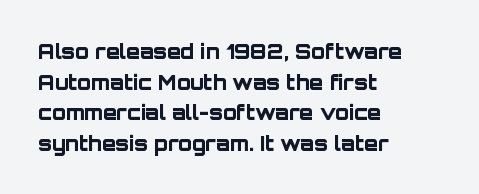
The image shows 20 px bold type, upright; set left-aligned, normal line spacing (1.53x), normal letter spacing, not underlined.
